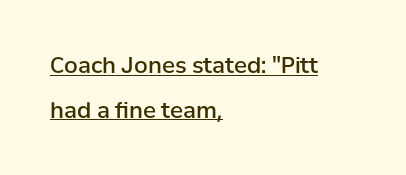
{"italic": "no", "bold": "semi", "underline": "yes", "align": "left", "line_spacing": "loose", "line_spacing_ratio": 2.03, "letter_spacing": "normal", "letter_spacing_em": 0.0, "glyph_px": 22}
